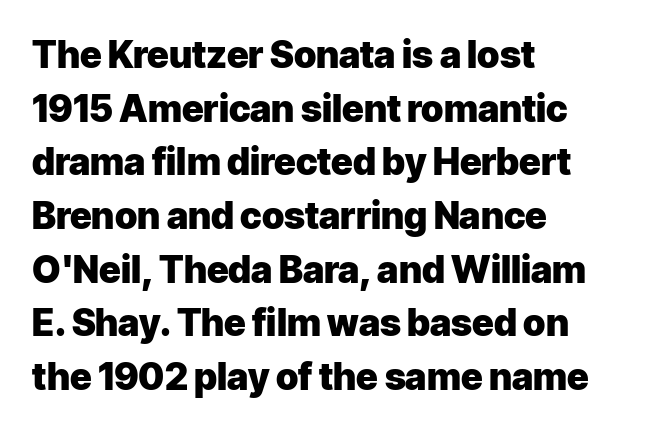
{"serif": "no", "italic": "no", "bold": "yes", "weight": "heavy", "width": "normal", "stroke_contrast": "low", "x_height": "medium", "monospaced": "no", "underline": "no", "align": "left", "line_spacing": "normal", "line_spacing_ratio": 1.45, "letter_spacing": "normal", "letter_spacing_em": 0.0, "glyph_px": 37}
